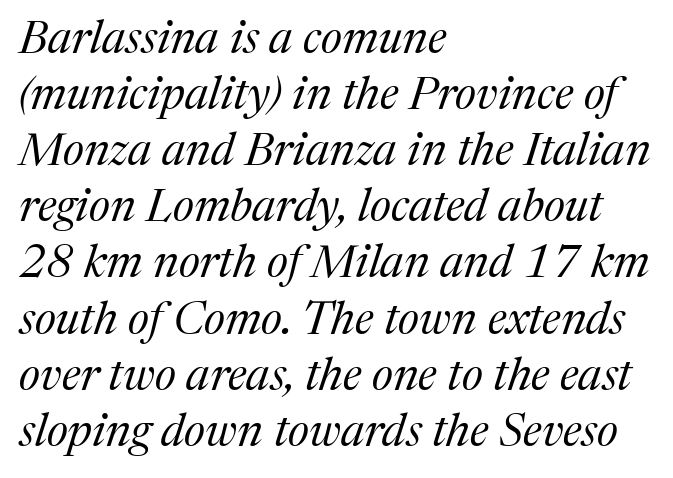
{"serif": "yes", "italic": "yes", "lean": "right", "slant_degrees": 17, "bold": "no", "weight": "regular", "width": "normal", "stroke_contrast": "medium", "x_height": "medium", "monospaced": "no", "underline": "no", "align": "left", "line_spacing_ratio": 1.22, "letter_spacing": "normal", "letter_spacing_em": 0.0, "glyph_px": 46}
